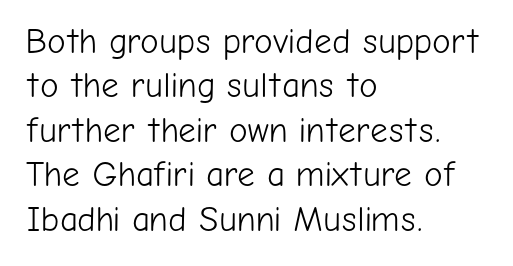
The area under the type is left untouched. Students, note that the glyphs here touch the page at normal intervals. Letterform terminals end flat and unadorned throughout the passage. Upright lettering throughout.
